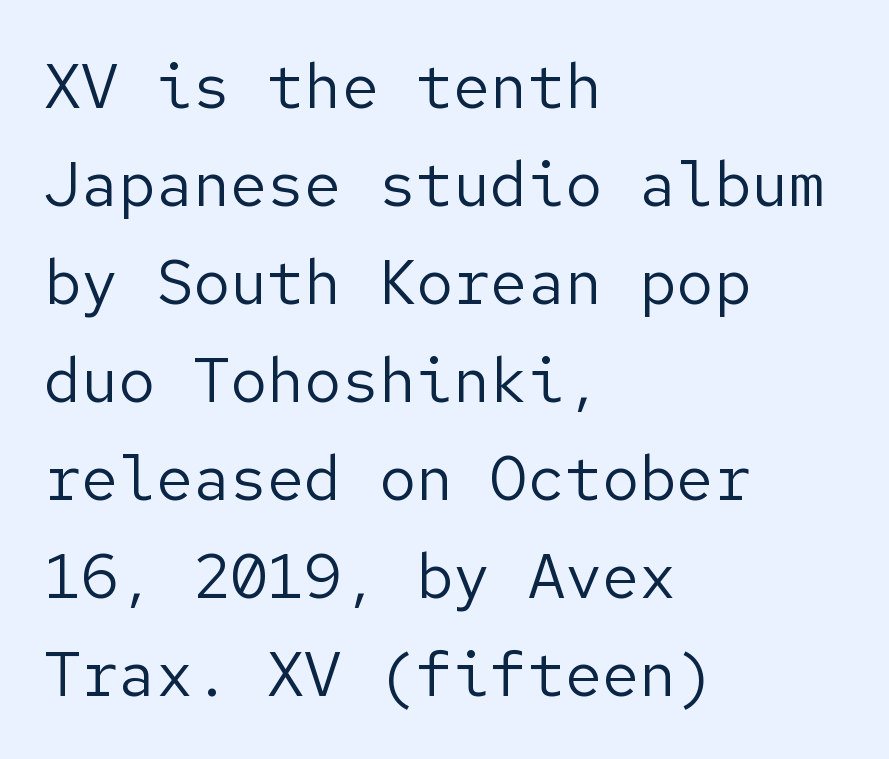
The passage is arranged the way most books set body copy — flush left. This is not heavy type; no bold has been used. Each row of text sits above clean, open space. Posture: straight, roman, zero tilt.
